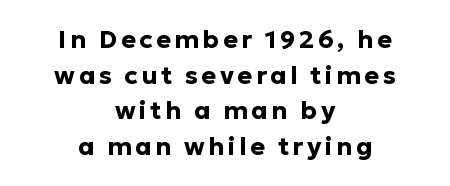
The image shows 25 px bold type, upright; set centered, normal line spacing (1.43x), not underlined.
